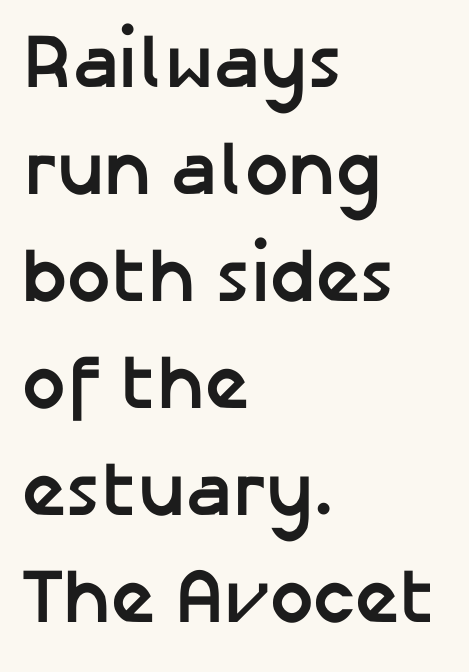
{"serif": "no", "italic": "no", "bold": "yes", "weight": "semibold", "width": "normal", "stroke_contrast": "low", "x_height": "medium", "monospaced": "no", "underline": "no", "align": "left", "line_spacing": "normal", "line_spacing_ratio": 1.39, "letter_spacing": "normal", "letter_spacing_em": 0.0, "glyph_px": 77}
